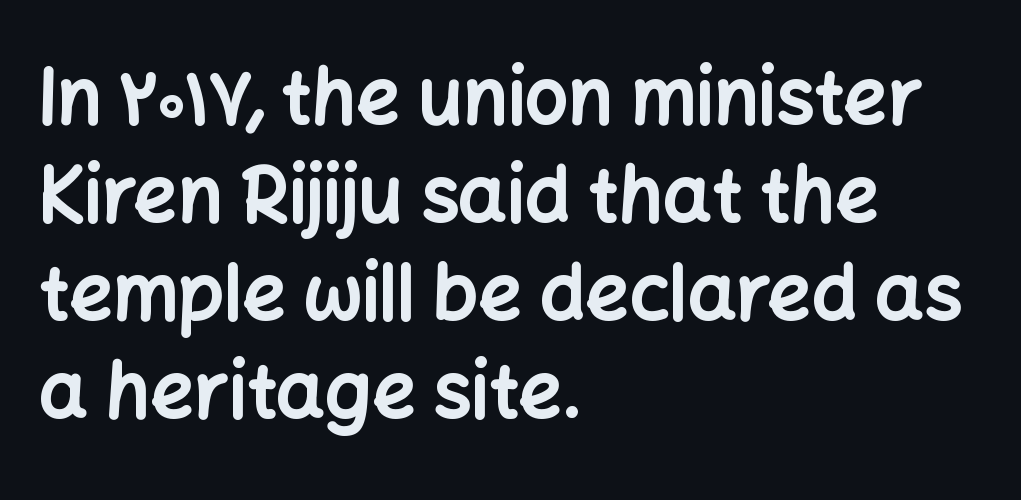
The image shows 76 px bold sans-serif type, upright; set left-aligned, normal line spacing (1.29x), normal letter spacing, not underlined; low stroke contrast and a medium x-height.
